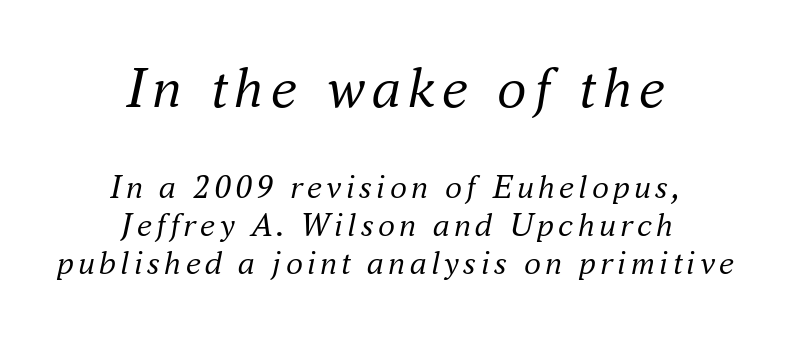
{"serif": "yes", "italic": "yes", "lean": "right", "slant_degrees": 16, "bold": "no", "weight": "regular", "width": "normal", "stroke_contrast": "medium", "x_height": "small", "monospaced": "no", "underline": "no", "align": "center", "line_spacing": "tight", "line_spacing_ratio": 1.12, "larger_block": "first", "size_ratio": 1.74, "glyph_px": 59}
